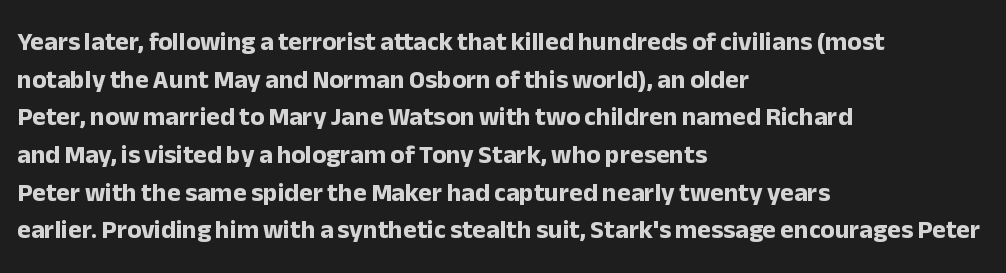
{"italic": "no", "bold": "yes", "underline": "no", "align": "left", "line_spacing": "normal", "line_spacing_ratio": 1.45, "letter_spacing": "normal", "letter_spacing_em": 0.0, "glyph_px": 26}
